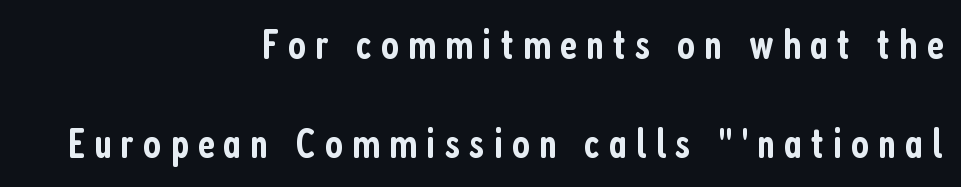
Where is the straight margin? On the right. In terms of letterform style, serifs are entirely absent. Letter spacing: wide. The lines are spread far apart with generous leading.
